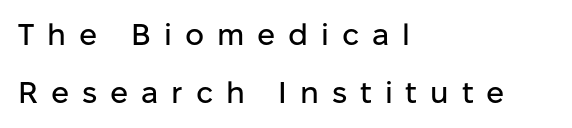
{"serif": "no", "italic": "no", "width": "normal", "stroke_contrast": "low", "x_height": "medium", "monospaced": "no", "underline": "no", "align": "left", "line_spacing": "loose", "line_spacing_ratio": 1.95, "letter_spacing": "wide", "letter_spacing_em": 0.43, "glyph_px": 30}
